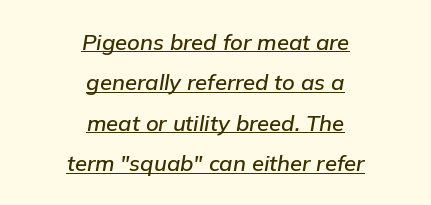
Q: Is the text italic (slanted)? A: Yes, it leans right by about 9 degrees.
Q: Is the text underlined? A: Yes.
Q: How is the paragraph aligned? A: Centered.
Q: Is the spacing between letters normal or unusually wide? A: Normal.
